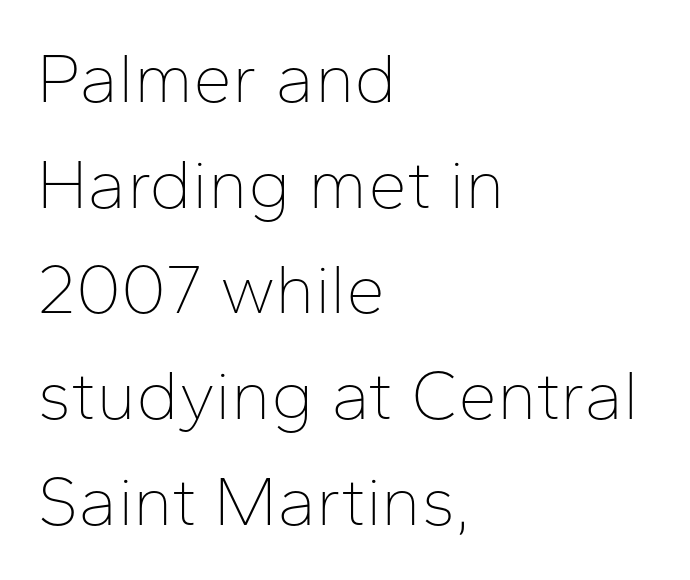
The image shows 70 px thin sans-serif type, upright; set left-aligned, normal line spacing (1.51x), normal letter spacing, not underlined; low stroke contrast and a medium x-height.
